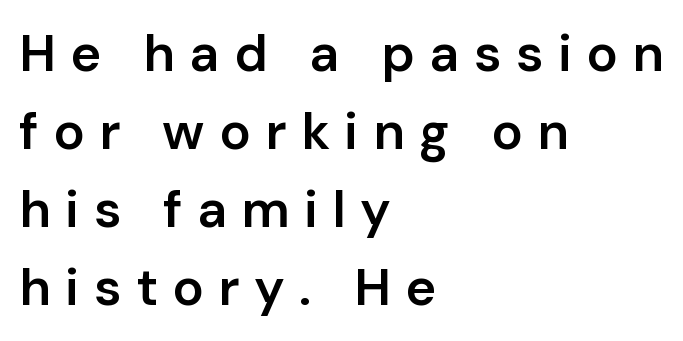
{"serif": "no", "italic": "no", "bold": "semi", "weight": "semibold", "width": "normal", "stroke_contrast": "low", "x_height": "medium", "monospaced": "no", "underline": "no", "align": "left", "line_spacing": "normal", "line_spacing_ratio": 1.5, "letter_spacing": "wide", "letter_spacing_em": 0.28, "glyph_px": 52}
